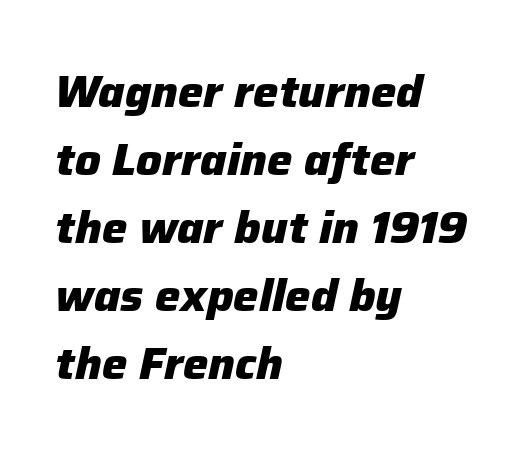
Q: Is the text bold? A: Yes.
Q: Is the text italic (slanted)? A: Yes, it leans right by about 12 degrees.
Q: Is the text underlined? A: No.
Q: How is the paragraph aligned? A: Left-aligned.
Q: Is the spacing between letters normal or unusually wide? A: Normal.
Q: Is the spacing between lines tight, normal or loose? A: Normal.
Q: Width (condensed, normal, or wide)? A: Normal.
Q: Stroke contrast? A: Low.
Q: x-height? A: Medium.
Q: Monospaced? A: No.
